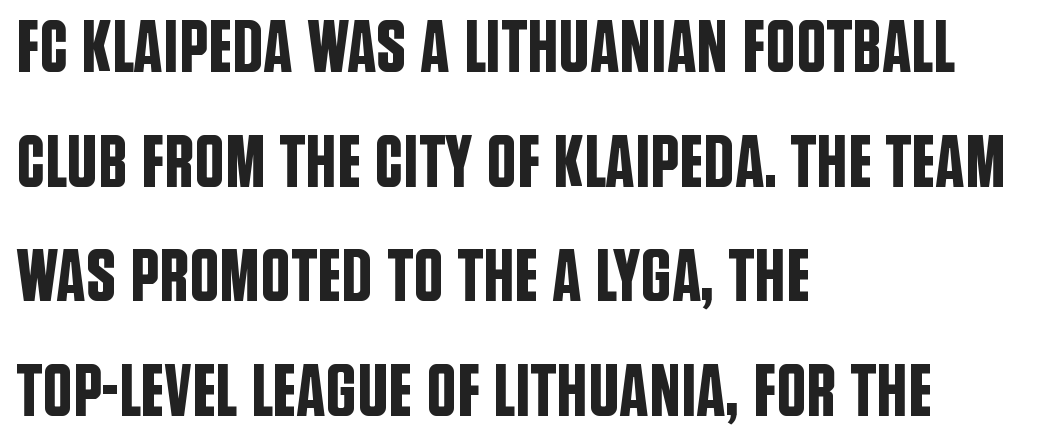
{"serif": "no", "italic": "no", "width": "condensed", "stroke_contrast": "low", "x_height": "large", "monospaced": "no", "underline": "no", "align": "left", "line_spacing": "normal", "line_spacing_ratio": 1.55, "letter_spacing": "normal", "letter_spacing_em": 0.0, "glyph_px": 74}
